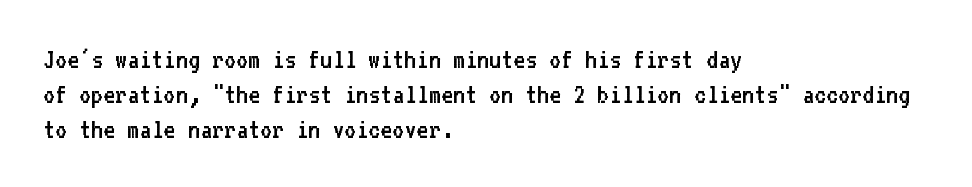
Q: Is the text bold? A: No.
Q: Is the text italic (slanted)? A: No, it is upright.
Q: Is the typeface a serif or a sans-serif typeface? A: Sans-serif.
Q: Is the text underlined? A: No.
Q: How is the paragraph aligned? A: Left-aligned.
Q: Is the spacing between letters normal or unusually wide? A: Normal.
Q: Width (condensed, normal, or wide)? A: Normal.
Q: Stroke contrast? A: Low.
Q: x-height? A: Medium.
Q: Monospaced? A: Yes.
